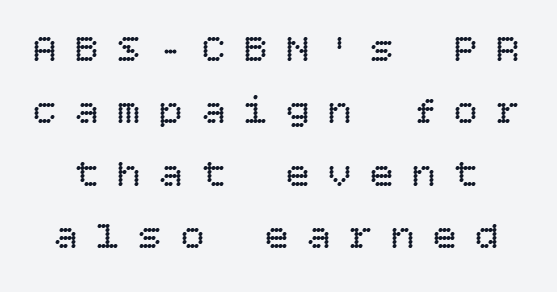
The image shows 39 px regular-weight type, upright; set normal line spacing (1.6x), unusually wide letter spacing (+0.48 em), not underlined; low stroke contrast and a large x-height.
